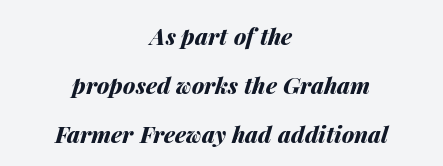
The image shows 23 px bold type, italic (leaning right); set centered, loose line spacing (2.12x), normal letter spacing, not underlined.
